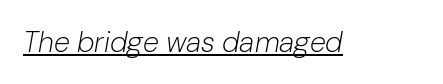
{"italic": "yes", "lean": "right", "slant_degrees": 10, "bold": "no", "weight": "light", "width": "normal", "stroke_contrast": "low", "x_height": "medium", "monospaced": "no", "underline": "yes", "letter_spacing": "normal", "letter_spacing_em": 0.0, "glyph_px": 29}
